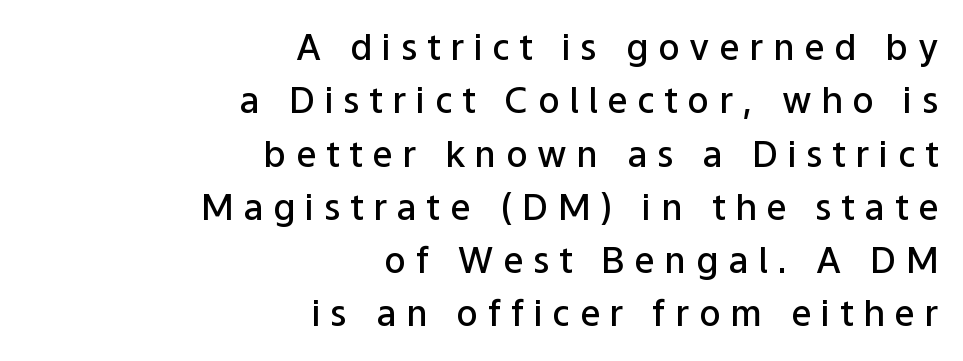
The image shows 36 px semibold sans-serif type, upright; set right-aligned, normal line spacing (1.48x), unusually wide letter spacing (+0.27 em), not underlined; low stroke contrast and a medium x-height.
